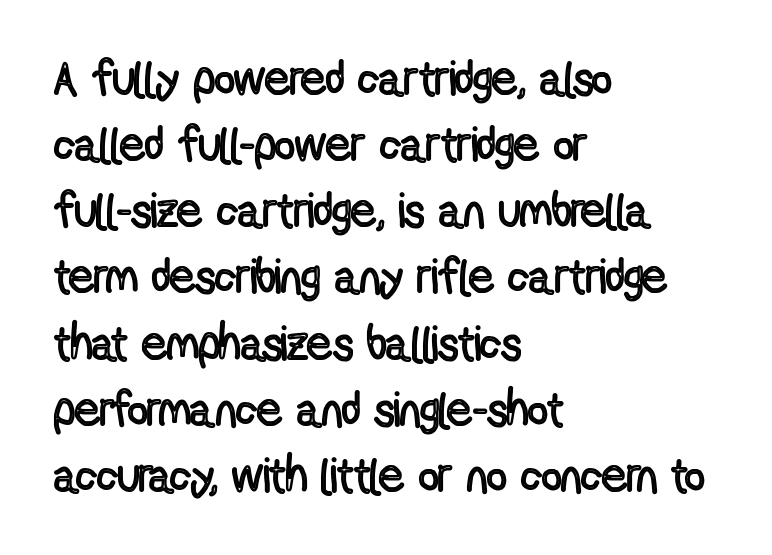
{"italic": "no", "width": "condensed", "x_height": "medium", "monospaced": "no", "underline": "no", "align": "left", "line_spacing": "normal", "line_spacing_ratio": 1.35, "letter_spacing": "normal", "letter_spacing_em": 0.0, "glyph_px": 49}
